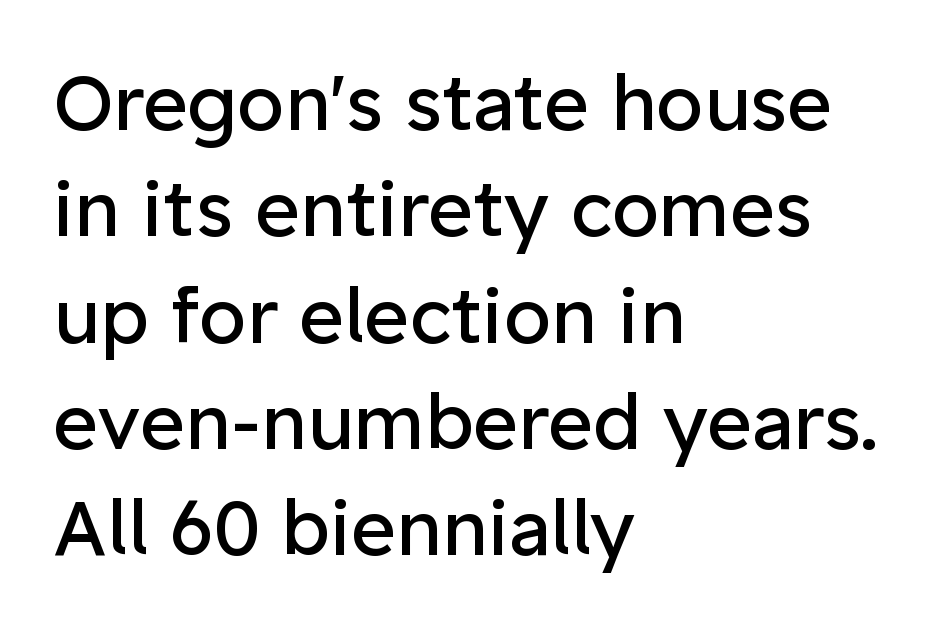
The image shows 77 px regular-weight sans-serif type, upright; set left-aligned, normal line spacing (1.38x), normal letter spacing, not underlined; low stroke contrast and a medium x-height.
